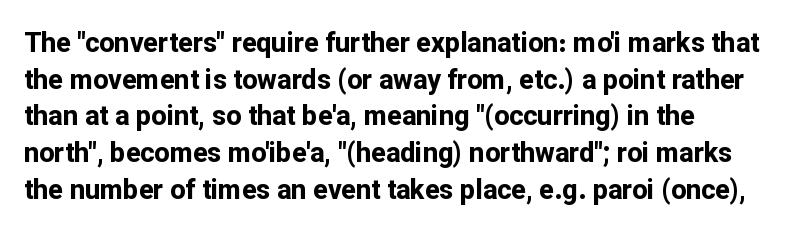
Q: Is the text bold? A: Yes.
Q: Is the text italic (slanted)? A: No, it is upright.
Q: Is the text underlined? A: No.
Q: Is the spacing between letters normal or unusually wide? A: Normal.
Q: Is the spacing between lines tight, normal or loose? A: Normal.
